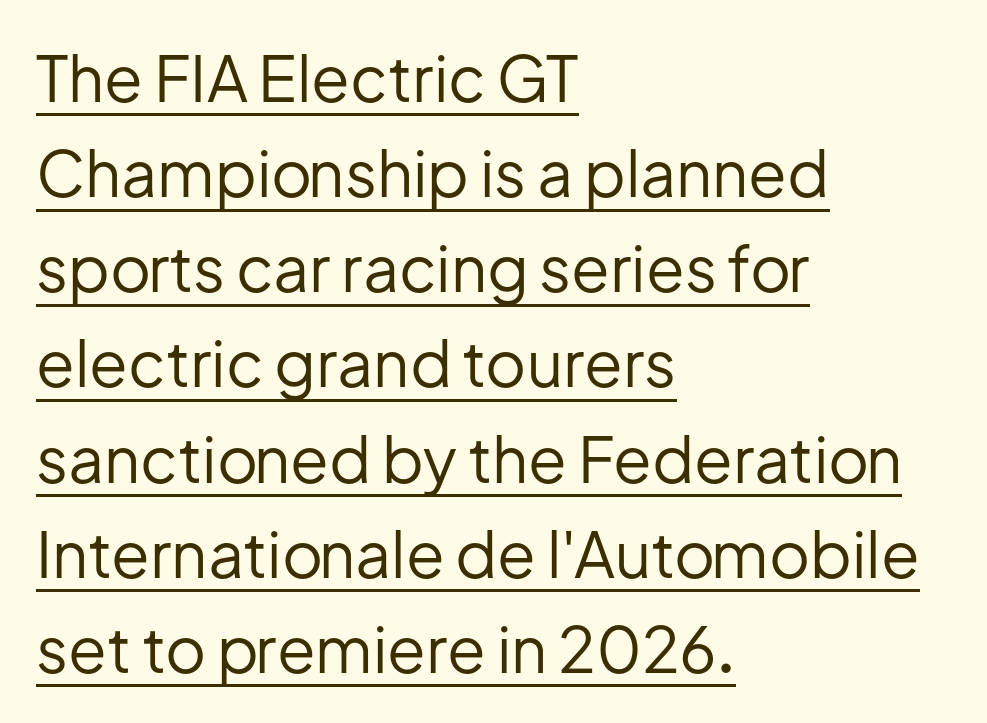
The image shows 63 px regular-weight sans-serif type, upright; set left-aligned, normal line spacing (1.51x), normal letter spacing, underlined; low stroke contrast and a medium x-height.
